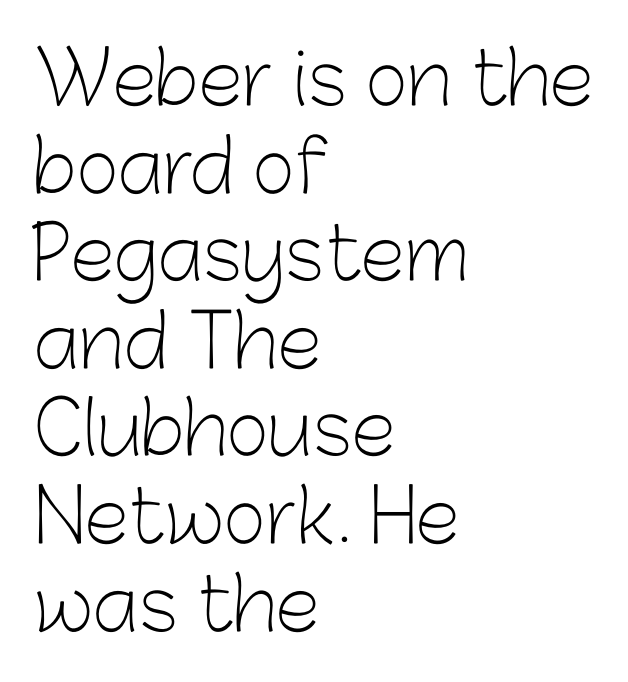
{"serif": "no", "italic": "no", "bold": "no", "weight": "light", "width": "normal", "stroke_contrast": "low", "x_height": "medium", "monospaced": "no", "underline": "no", "align": "left", "line_spacing_ratio": 1.2, "letter_spacing": "normal", "letter_spacing_em": 0.0, "glyph_px": 73}
